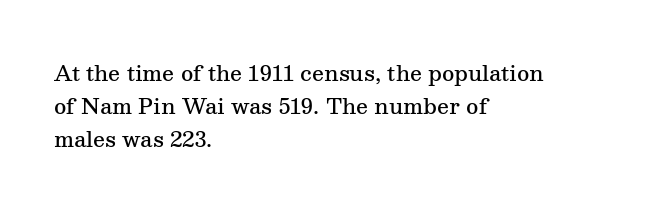
Q: Is the text bold? A: Semi-bold.
Q: Is the text italic (slanted)? A: No, it is upright.
Q: Is the text underlined? A: No.
Q: How is the paragraph aligned? A: Left-aligned.
Q: Is the spacing between letters normal or unusually wide? A: Normal.
Q: Is the spacing between lines tight, normal or loose? A: Normal.
